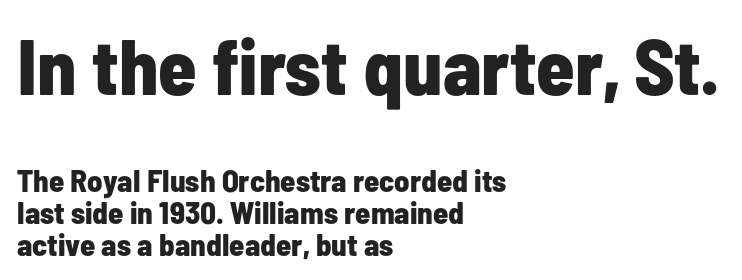
Q: Is the text bold? A: Yes.
Q: Is the text italic (slanted)? A: No, it is upright.
Q: Is the typeface a serif or a sans-serif typeface? A: Sans-serif.
Q: Is the text underlined? A: No.
Q: How is the paragraph aligned? A: Left-aligned.
Q: Is the spacing between letters normal or unusually wide? A: Normal.
Q: Is the spacing between lines tight, normal or loose? A: Tight.
Q: Which block of text is set in a larger size, the first (top) or the second (bottom)? A: The first (top) one.
Q: Width (condensed, normal, or wide)? A: Condensed.
Q: Stroke contrast? A: Low.
Q: x-height? A: Medium.
Q: Monospaced? A: No.
